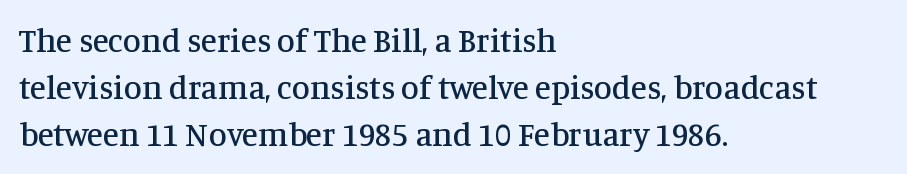
Q: Is the text italic (slanted)? A: No, it is upright.
Q: Is the typeface a serif or a sans-serif typeface? A: Serif.
Q: Is the text underlined? A: No.
Q: How is the paragraph aligned? A: Left-aligned.
Q: Is the spacing between letters normal or unusually wide? A: Normal.
Q: Is the spacing between lines tight, normal or loose? A: Normal.
Q: Width (condensed, normal, or wide)? A: Normal.
Q: Stroke contrast? A: Medium.
Q: x-height? A: Large.
Q: Monospaced? A: No.
